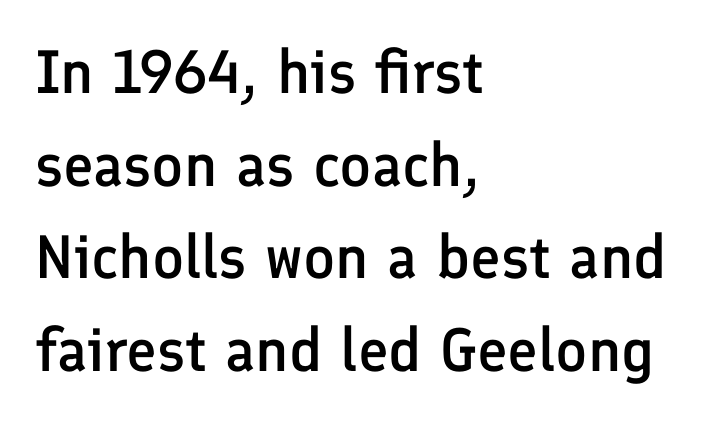
Q: Is the text bold? A: Semi-bold.
Q: Is the text italic (slanted)? A: No, it is upright.
Q: Is the typeface a serif or a sans-serif typeface? A: Sans-serif.
Q: Is the text underlined? A: No.
Q: How is the paragraph aligned? A: Left-aligned.
Q: Is the spacing between letters normal or unusually wide? A: Normal.
Q: Is the spacing between lines tight, normal or loose? A: Normal.
Q: Width (condensed, normal, or wide)? A: Normal.
Q: Stroke contrast? A: Low.
Q: x-height? A: Medium.
Q: Monospaced? A: No.
